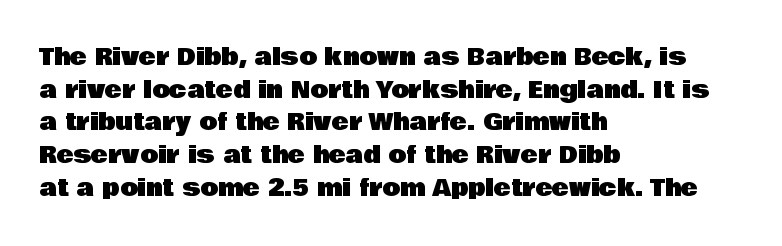
Q: Is the text italic (slanted)? A: No, it is upright.
Q: Is the text underlined? A: No.
Q: How is the paragraph aligned? A: Left-aligned.
Q: Is the spacing between letters normal or unusually wide? A: Normal.
Q: Is the spacing between lines tight, normal or loose? A: Normal.
